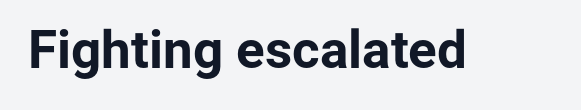
The image shows 53 px bold sans-serif type, upright; set normal letter spacing, not underlined; low stroke contrast and a medium x-height.
